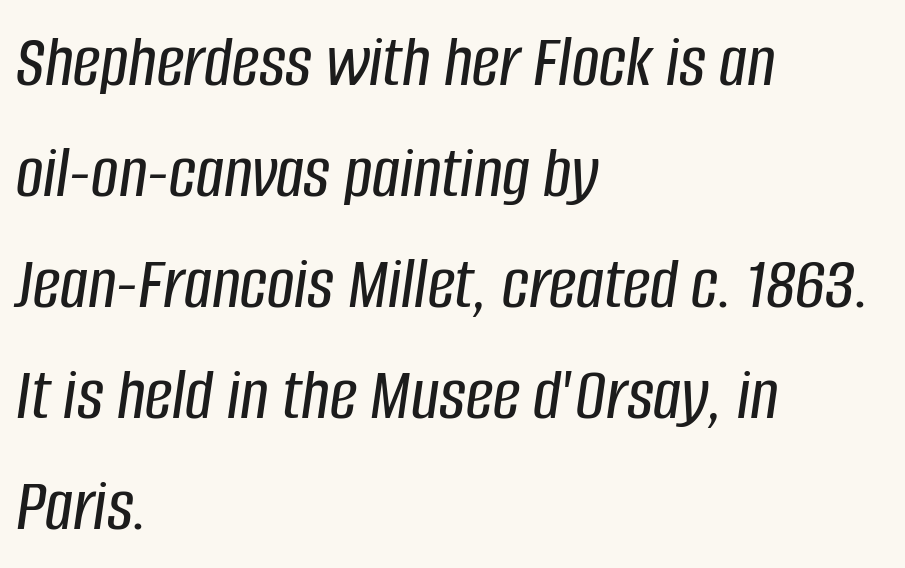
Q: Is the text italic (slanted)? A: Yes, it leans right by about 8 degrees.
Q: Is the text underlined? A: No.
Q: How is the paragraph aligned? A: Left-aligned.
Q: Is the spacing between letters normal or unusually wide? A: Normal.
Q: Is the spacing between lines tight, normal or loose? A: Normal.
Q: Width (condensed, normal, or wide)? A: Condensed.
Q: Stroke contrast? A: Low.
Q: x-height? A: Large.
Q: Monospaced? A: No.
